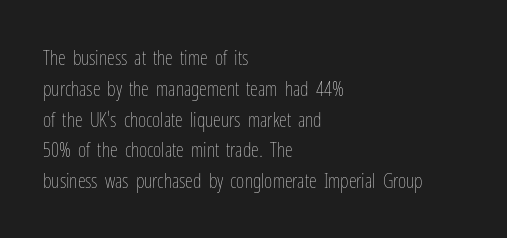
The image shows 20 px text type, upright; set left-aligned, normal line spacing (1.54x), normal letter spacing, not underlined.
